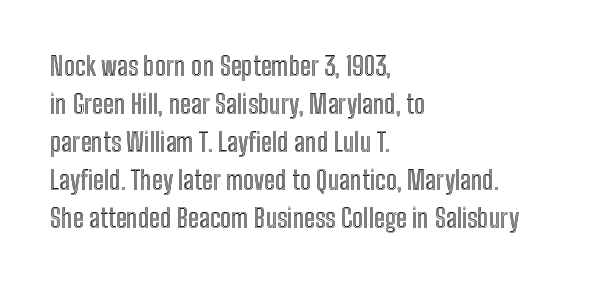
The image shows 26 px text type, upright; set left-aligned, normal line spacing (1.46x), normal letter spacing, not underlined.
